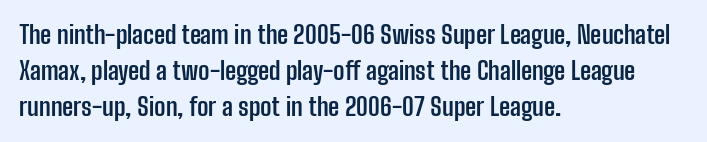
Q: Is the text bold? A: Yes.
Q: Is the text italic (slanted)? A: No, it is upright.
Q: Is the text underlined? A: No.
Q: How is the paragraph aligned? A: Left-aligned.
Q: Is the spacing between letters normal or unusually wide? A: Normal.
Q: Is the spacing between lines tight, normal or loose? A: Normal.
